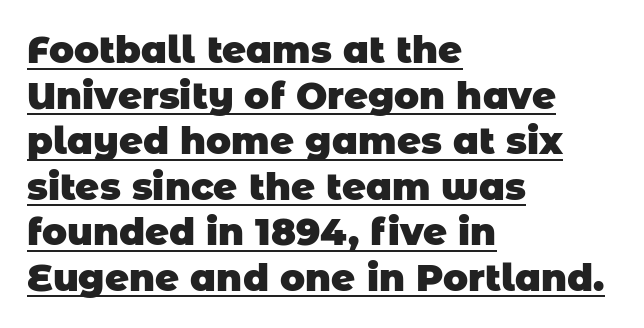
The image shows 37 px heavy sans-serif type; set left-aligned, line spacing 1.23x, normal letter spacing, underlined; low stroke contrast and a large x-height.
